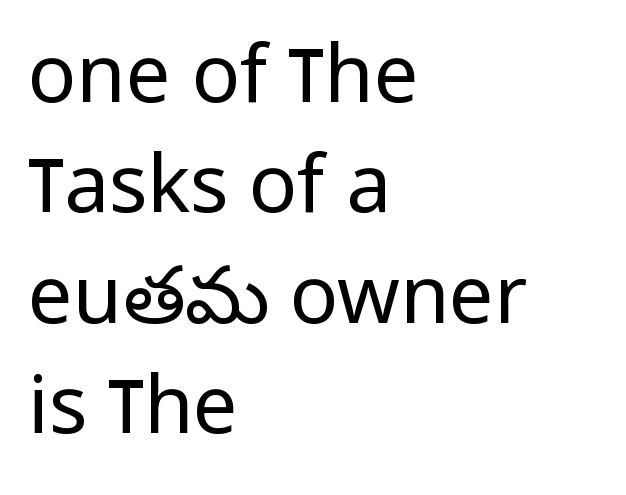
Each letter keeps its own natural width here, so spacing adapts to shape. Default kerning and tracking; the words read as compact shapes. Baseline-to-baseline distance is the conventional proportion of letter height. Notice how the stems are strictly vertical — no italics here.
